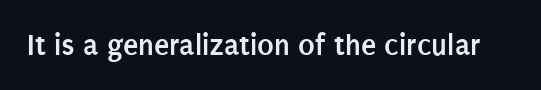
{"serif": "no", "italic": "no", "bold": "yes", "weight": "semibold", "width": "condensed", "stroke_contrast": "low", "x_height": "large", "monospaced": "no", "underline": "no", "letter_spacing": "normal", "letter_spacing_em": 0.0, "glyph_px": 31}
